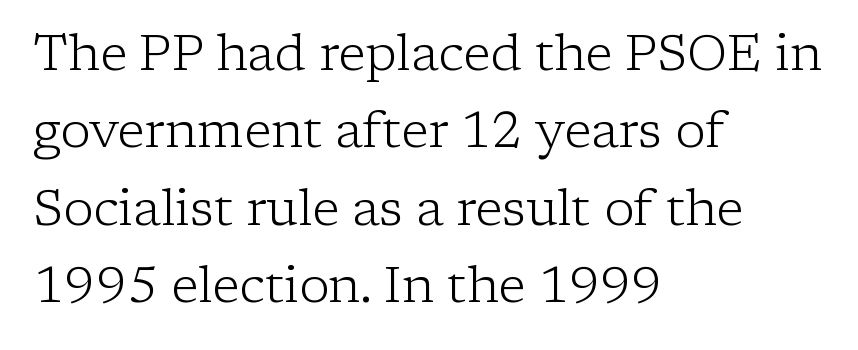
Q: Is the text bold? A: No.
Q: Is the text italic (slanted)? A: No, it is upright.
Q: Is the typeface a serif or a sans-serif typeface? A: Serif.
Q: Is the text underlined? A: No.
Q: How is the paragraph aligned? A: Left-aligned.
Q: Is the spacing between letters normal or unusually wide? A: Normal.
Q: Is the spacing between lines tight, normal or loose? A: Normal.
Q: Width (condensed, normal, or wide)? A: Normal.
Q: Stroke contrast? A: Low.
Q: x-height? A: Medium.
Q: Monospaced? A: No.
